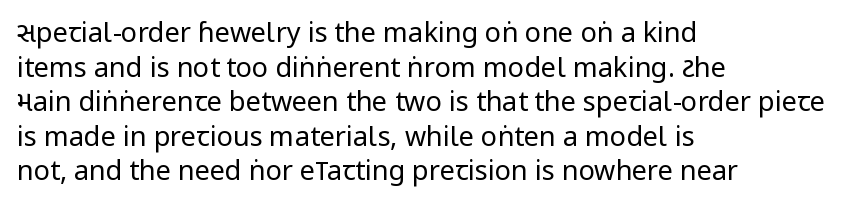
The block of text has a typical density, with ordinary space between rows. Which margin do the lines hug? The left one — the right edge is uneven. The space directly below the letters is spotless. This is the regular roman posture of the typeface. Does extra space separate the letters? No, they use regular spacing.
